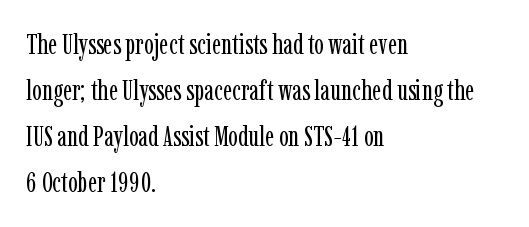
Q: Is the text bold? A: No.
Q: Is the text italic (slanted)? A: No, it is upright.
Q: Is the typeface a serif or a sans-serif typeface? A: Serif.
Q: Is the text underlined? A: No.
Q: How is the paragraph aligned? A: Left-aligned.
Q: Is the spacing between letters normal or unusually wide? A: Normal.
Q: Is the spacing between lines tight, normal or loose? A: Normal.
Q: Width (condensed, normal, or wide)? A: Condensed.
Q: Stroke contrast? A: Low.
Q: x-height? A: Medium.
Q: Monospaced? A: No.
